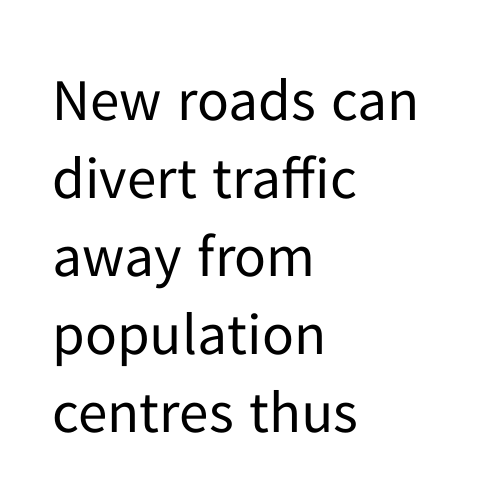
The image shows 59 px regular-weight sans-serif type, upright; set left-aligned, normal line spacing (1.32x), normal letter spacing, not underlined; low stroke contrast and a medium x-height.
